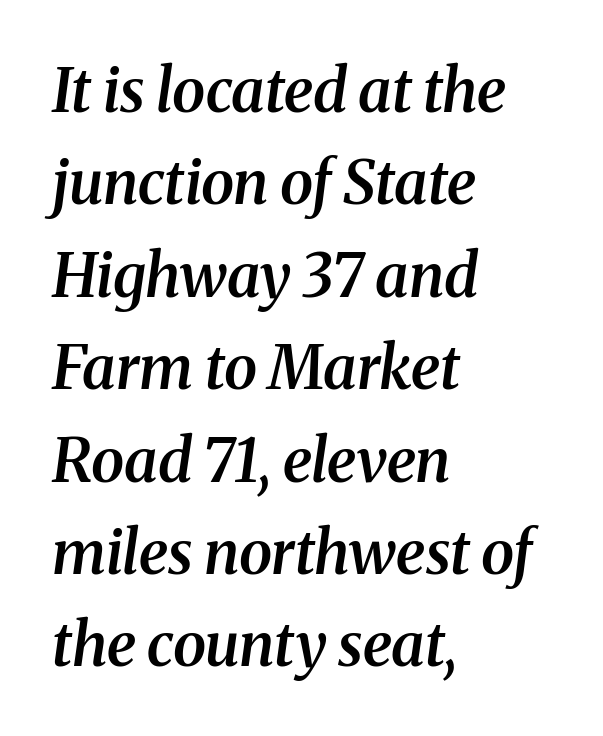
Q: Is the text bold? A: Semi-bold.
Q: Is the text italic (slanted)? A: Yes, it leans right by about 8 degrees.
Q: Is the typeface a serif or a sans-serif typeface? A: Serif.
Q: Is the text underlined? A: No.
Q: How is the paragraph aligned? A: Left-aligned.
Q: Is the spacing between letters normal or unusually wide? A: Normal.
Q: Is the spacing between lines tight, normal or loose? A: Normal.
Q: Width (condensed, normal, or wide)? A: Normal.
Q: Stroke contrast? A: Medium.
Q: x-height? A: Medium.
Q: Monospaced? A: No.
